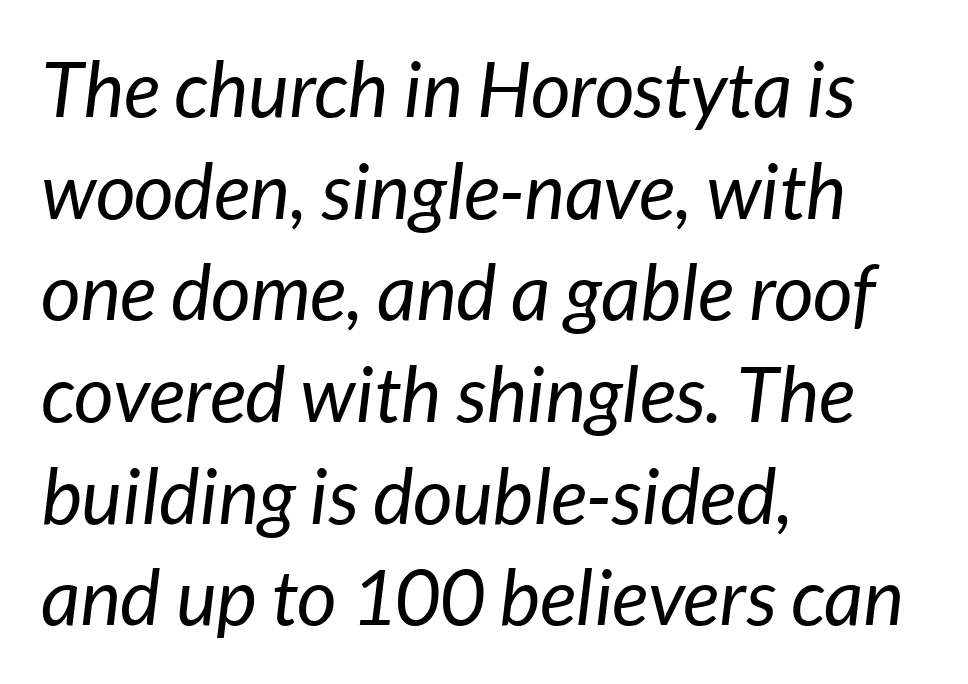
Q: Is the text bold? A: No.
Q: Is the text italic (slanted)? A: Yes, it leans right by about 7 degrees.
Q: Is the text underlined? A: No.
Q: How is the paragraph aligned? A: Left-aligned.
Q: Is the spacing between letters normal or unusually wide? A: Normal.
Q: Is the spacing between lines tight, normal or loose? A: Normal.
Q: Width (condensed, normal, or wide)? A: Normal.
Q: Stroke contrast? A: Low.
Q: x-height? A: Medium.
Q: Monospaced? A: No.
